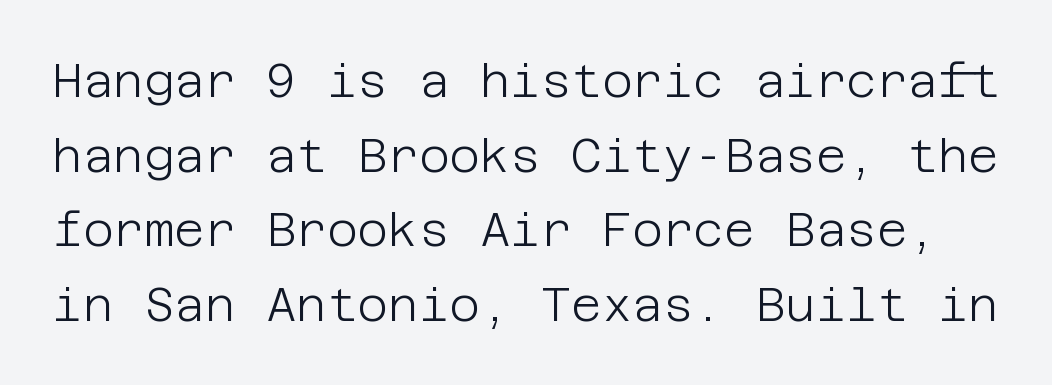
{"serif": "no", "italic": "no", "bold": "no", "weight": "light", "width": "normal", "stroke_contrast": "low", "x_height": "large", "underline": "no", "line_spacing": "normal", "line_spacing_ratio": 1.59, "letter_spacing": "normal", "letter_spacing_em": 0.0, "glyph_px": 47}
